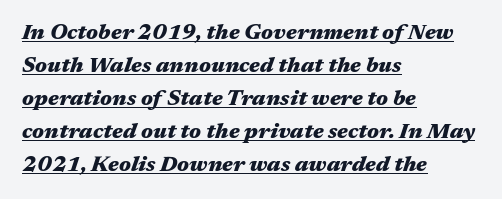
Q: Is the text bold? A: Yes.
Q: Is the text italic (slanted)? A: Yes, it leans right by about 17 degrees.
Q: Is the text underlined? A: Yes.
Q: How is the paragraph aligned? A: Left-aligned.
Q: Is the spacing between letters normal or unusually wide? A: Normal.
Q: Is the spacing between lines tight, normal or loose? A: Normal.
